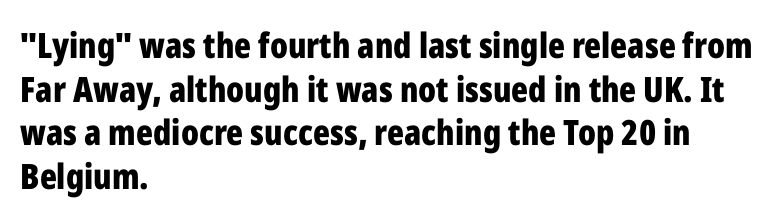
Examine the stroke ends and you'll find no serifs. The compositor pushed each line to the left boundary. These lines were composed using upright roman letters. Default kerning and tracking; the words read as compact shapes. Plenty of ink on the page — the face is bold. Clear beneath every line of the passage.
